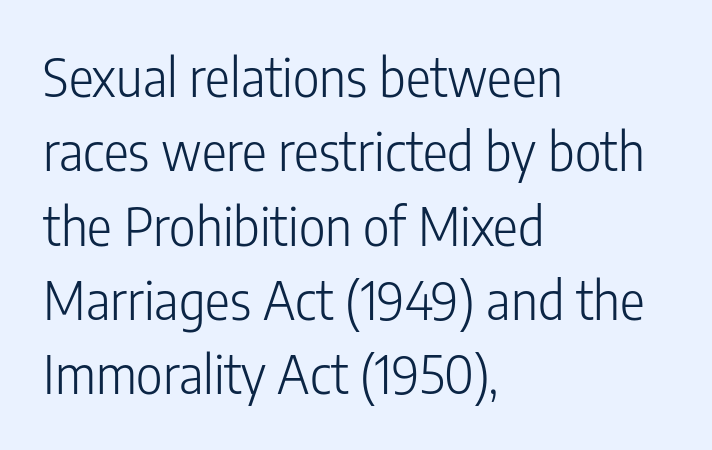
{"serif": "no", "italic": "no", "bold": "no", "weight": "light", "width": "condensed", "stroke_contrast": "low", "x_height": "medium", "monospaced": "no", "underline": "no", "align": "left", "line_spacing": "normal", "line_spacing_ratio": 1.43, "letter_spacing": "normal", "letter_spacing_em": 0.0, "glyph_px": 52}
